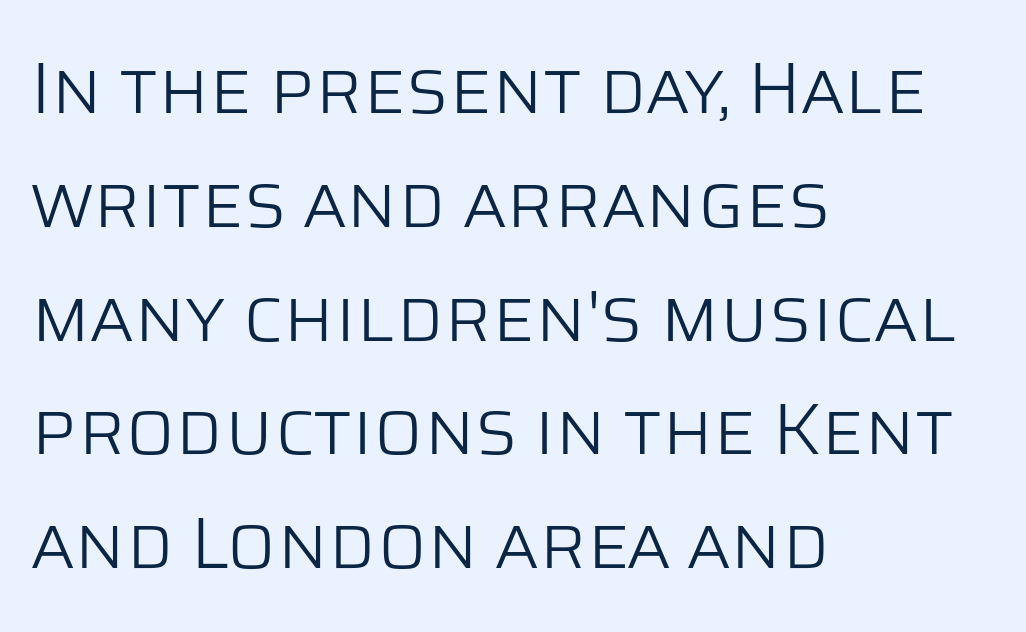
Q: Is the text bold? A: No.
Q: Is the text italic (slanted)? A: No, it is upright.
Q: Is the typeface a serif or a sans-serif typeface? A: Sans-serif.
Q: Is the text underlined? A: No.
Q: How is the paragraph aligned? A: Left-aligned.
Q: Is the spacing between letters normal or unusually wide? A: Normal.
Q: Is the spacing between lines tight, normal or loose? A: Normal.
Q: Width (condensed, normal, or wide)? A: Normal.
Q: Stroke contrast? A: Low.
Q: x-height? A: Large.
Q: Monospaced? A: No.
